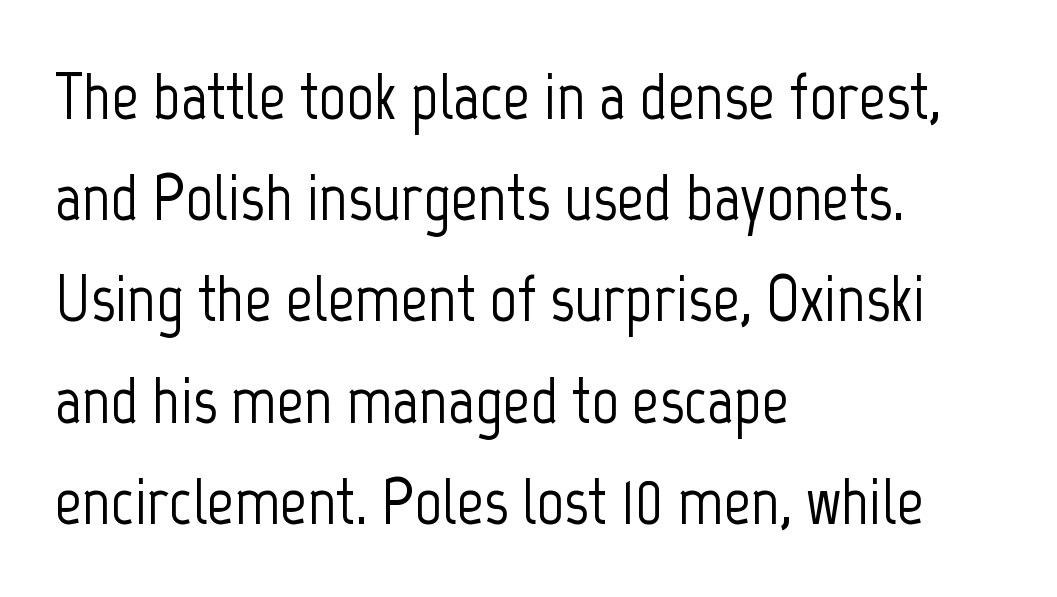
{"serif": "no", "italic": "no", "width": "condensed", "stroke_contrast": "low", "x_height": "medium", "monospaced": "no", "underline": "no", "align": "left", "line_spacing": "normal", "line_spacing_ratio": 1.51, "letter_spacing": "normal", "letter_spacing_em": 0.0, "glyph_px": 67}
